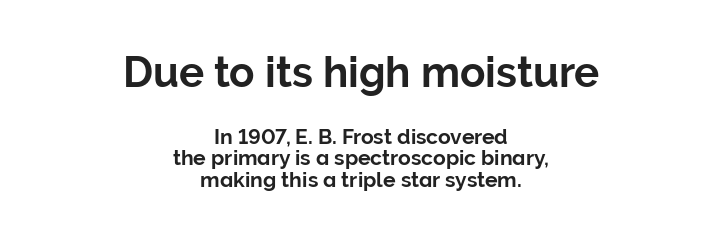
The image shows 42 px sans-serif type, upright; set centered, tight line spacing (1.03x), normal letter spacing, not underlined; the first (top) block is 2.0x larger; low stroke contrast and a medium x-height.
